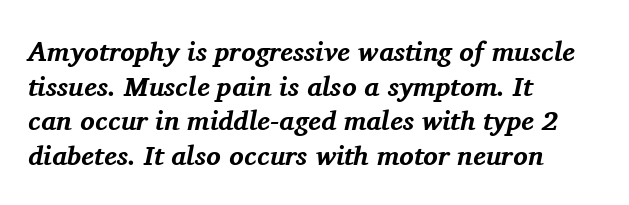
Q: Is the text bold? A: Yes.
Q: Is the text italic (slanted)? A: Yes, it leans right by about 11 degrees.
Q: Is the text underlined? A: No.
Q: How is the paragraph aligned? A: Left-aligned.
Q: Is the spacing between letters normal or unusually wide? A: Normal.
Q: Is the spacing between lines tight, normal or loose? A: Normal.
